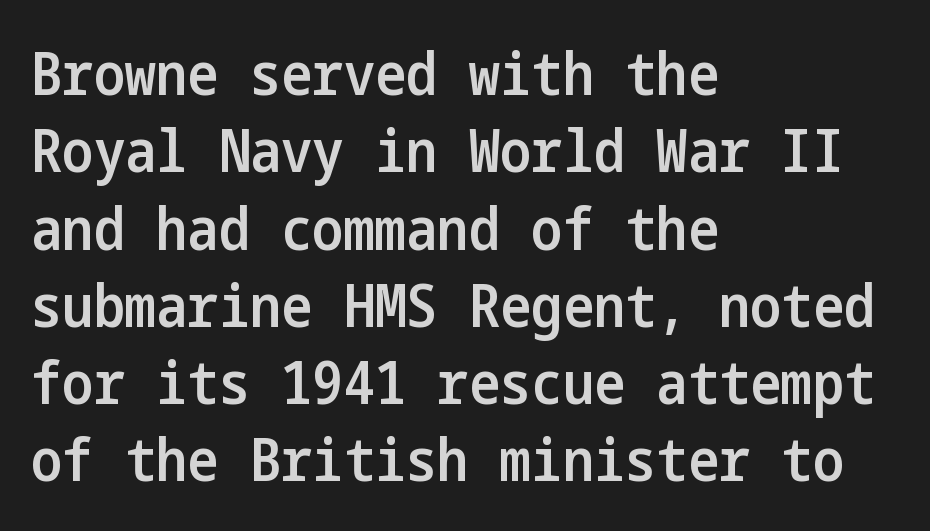
In terms of letterform style, serifs are entirely absent. Inter-character spacing is left at the font's built-in metrics. Horizontal bands of white between lines are of average thickness. If you drew a ruler down the left edge, every line would touch it.
